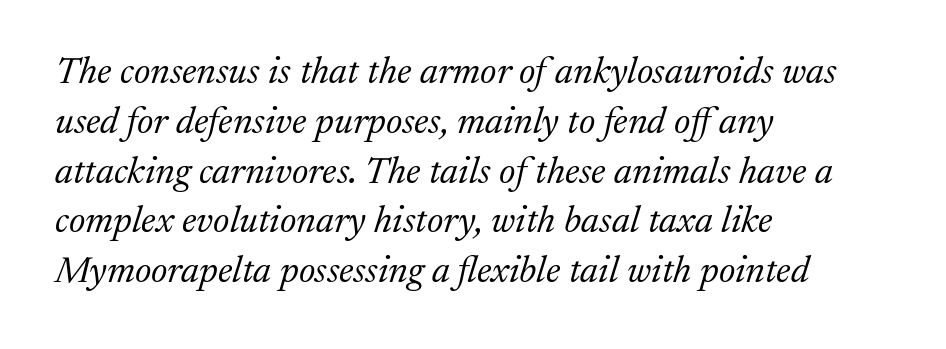
The image shows 38 px light serif type, italic (leaning right); set left-aligned, normal line spacing (1.31x), normal letter spacing, not underlined; medium stroke contrast and a medium x-height.
